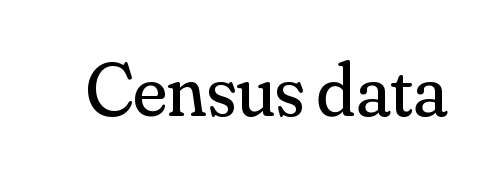
Regarding serifs, this sample has them. You could not count columns in this text — the font is proportionally spaced. Does extra space separate the letters? No, they use regular spacing. This sample uses an upright cut, with every glyph sitting square on the baseline. Beneath every word, the page is bare. Summary of weight: not heavy and not bold.
